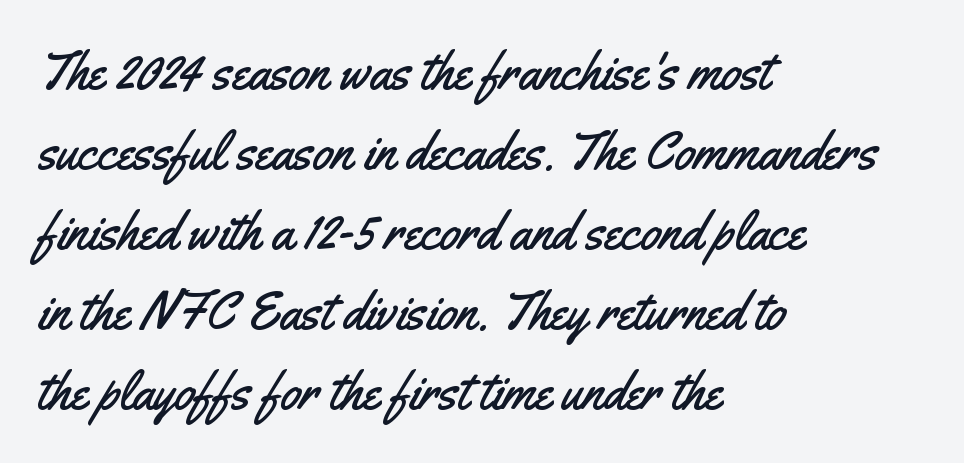
Q: Is the text italic (slanted)? A: Yes.
Q: Is the typeface a serif or a sans-serif typeface? A: Sans-serif.
Q: Is the text underlined? A: No.
Q: How is the paragraph aligned? A: Left-aligned.
Q: Is the spacing between letters normal or unusually wide? A: Normal.
Q: Is the spacing between lines tight, normal or loose? A: Normal.
Q: Width (condensed, normal, or wide)? A: Condensed.
Q: Stroke contrast? A: Medium.
Q: x-height? A: Small.
Q: Monospaced? A: No.
